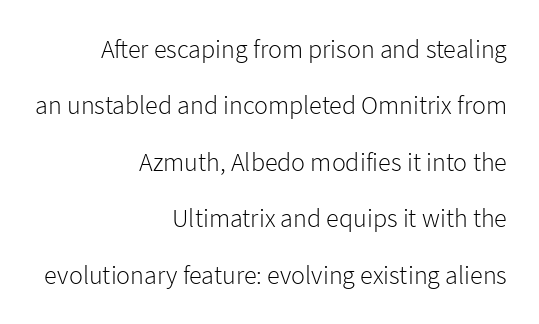
A light-to-regular cut is what we see here. The line texture is even and compact thanks to regular tracking. This rendering features lettering with no underline. These lines are set flush right with a ragged left edge. Characters remain perfectly vertical along every line.
